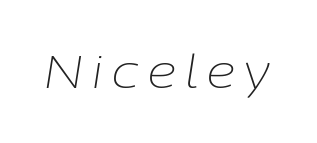
Notice how the stems are inclined rather than vertical — that's the hallmark of italics. Weight: not bold — regular or lighter. Someone cranked the tracking dial way up on this one. The passage shown is typed in a proportional face where columns would drift. Beneath every word, the page is bare.
